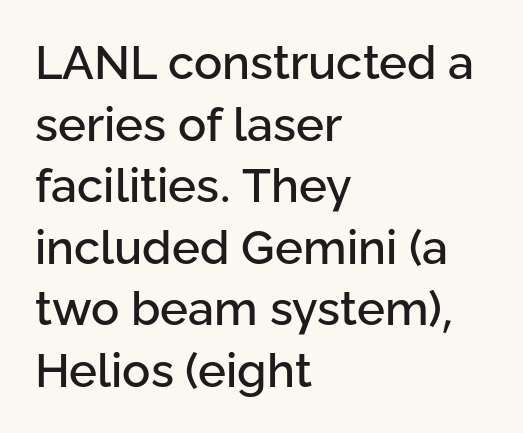
The image shows 47 px sans-serif type, upright; set left-aligned, normal line spacing (1.31x), normal letter spacing, not underlined; low stroke contrast and a medium x-height.
